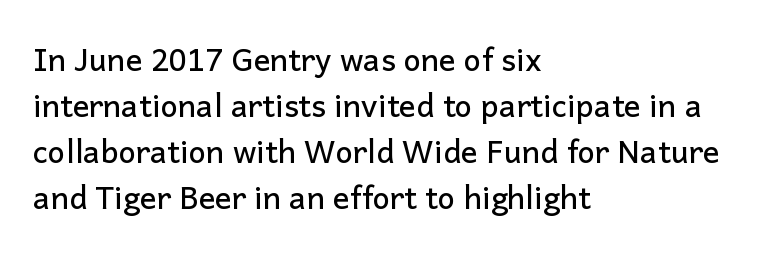
Q: Is the text italic (slanted)? A: No, it is upright.
Q: Is the typeface a serif or a sans-serif typeface? A: Sans-serif.
Q: Is the text underlined? A: No.
Q: How is the paragraph aligned? A: Left-aligned.
Q: Is the spacing between letters normal or unusually wide? A: Normal.
Q: Is the spacing between lines tight, normal or loose? A: Normal.
Q: Width (condensed, normal, or wide)? A: Normal.
Q: Stroke contrast? A: Low.
Q: x-height? A: Medium.
Q: Monospaced? A: No.
